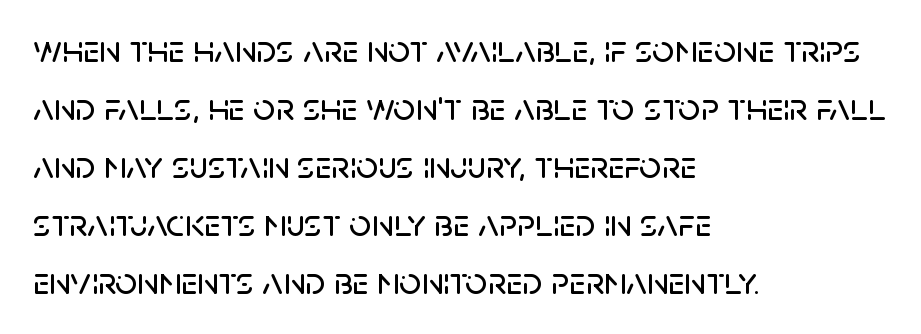
{"serif": "no", "italic": "no", "width": "normal", "stroke_contrast": "low", "x_height": "large", "monospaced": "no", "underline": "no", "align": "left", "line_spacing": "normal", "line_spacing_ratio": 1.49, "letter_spacing": "normal", "letter_spacing_em": 0.0, "glyph_px": 39}
